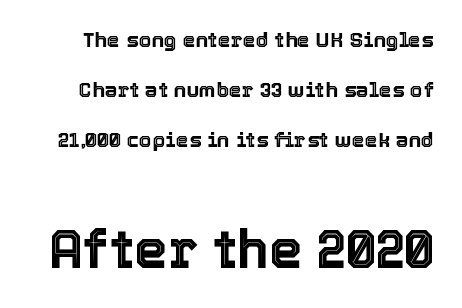
Q: Is the text italic (slanted)? A: No, it is upright.
Q: Is the text underlined? A: No.
Q: Is the spacing between letters normal or unusually wide? A: Normal.
Q: Is the spacing between lines tight, normal or loose? A: Loose.
Q: Which block of text is set in a larger size, the first (top) or the second (bottom)? A: The second (bottom) one.
Q: Width (condensed, normal, or wide)? A: Normal.
Q: x-height? A: Medium.
Q: Monospaced? A: No.
